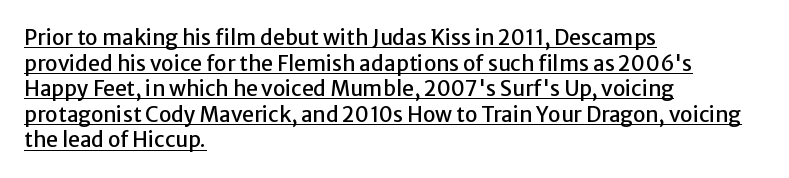
Q: Is the text italic (slanted)? A: No, it is upright.
Q: Is the text underlined? A: Yes.
Q: How is the paragraph aligned? A: Left-aligned.
Q: Is the spacing between letters normal or unusually wide? A: Normal.
